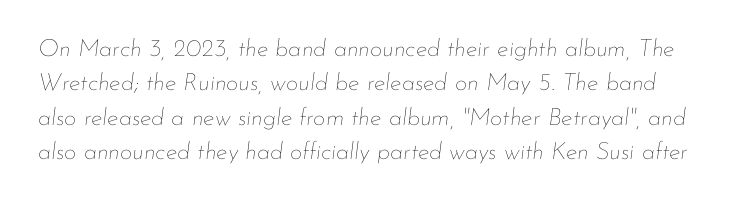
The image shows 24 px text type, italic (leaning right); set normal line spacing (1.43x), normal letter spacing, not underlined.
